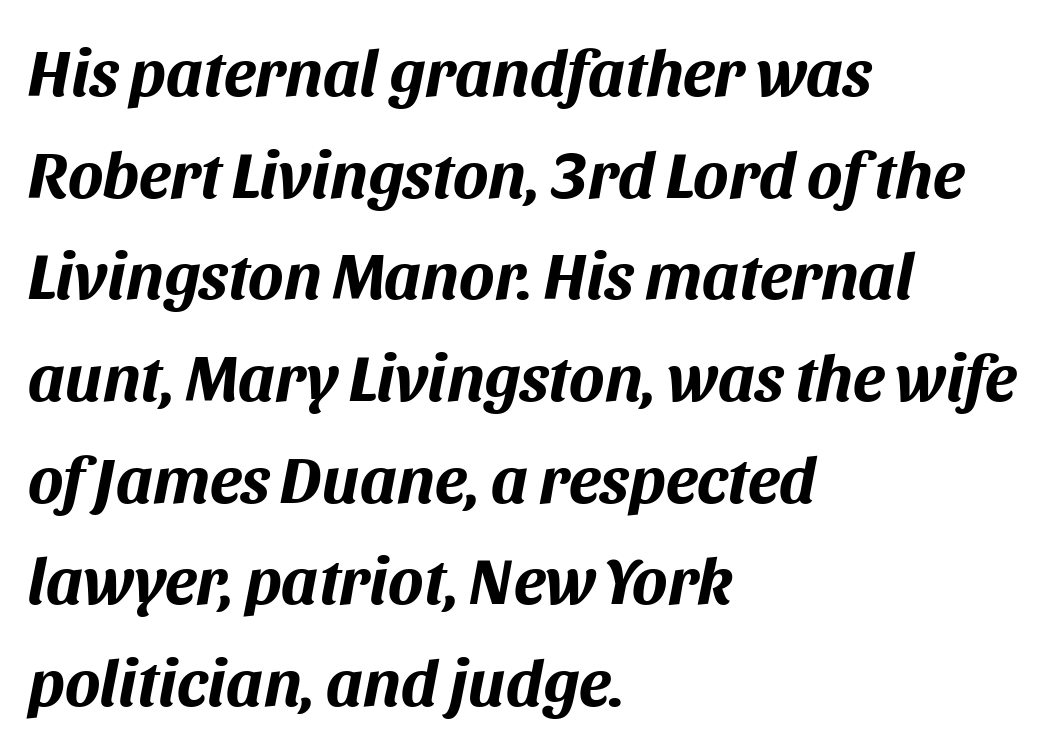
{"italic": "yes", "lean": "right", "slant_degrees": 11, "bold": "yes", "weight": "bold", "width": "normal", "stroke_contrast": "medium", "x_height": "large", "monospaced": "no", "underline": "no", "align": "left", "line_spacing": "normal", "line_spacing_ratio": 1.54, "letter_spacing": "normal", "letter_spacing_em": 0.0, "glyph_px": 66}
